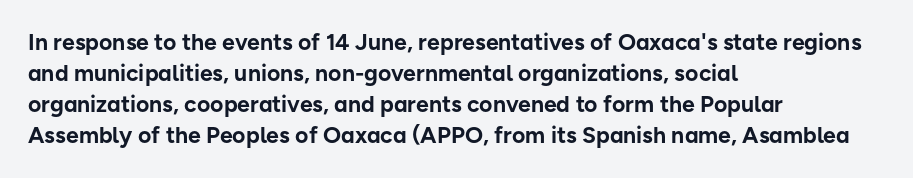
Q: Is the text bold? A: Yes.
Q: Is the text italic (slanted)? A: No, it is upright.
Q: Is the text underlined? A: No.
Q: How is the paragraph aligned? A: Left-aligned.
Q: Is the spacing between letters normal or unusually wide? A: Normal.
Q: Is the spacing between lines tight, normal or loose? A: Normal.
